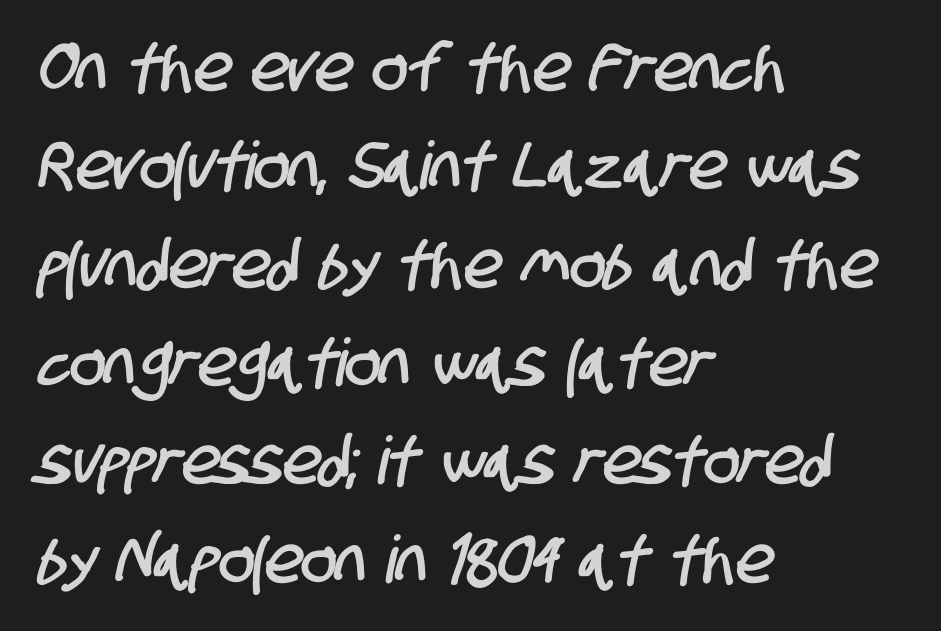
Q: Is the typeface a serif or a sans-serif typeface? A: Sans-serif.
Q: Is the text underlined? A: No.
Q: How is the paragraph aligned? A: Left-aligned.
Q: Is the spacing between letters normal or unusually wide? A: Normal.
Q: Is the spacing between lines tight, normal or loose? A: Normal.
Q: Width (condensed, normal, or wide)? A: Condensed.
Q: Stroke contrast? A: Low.
Q: x-height? A: Large.
Q: Monospaced? A: No.
